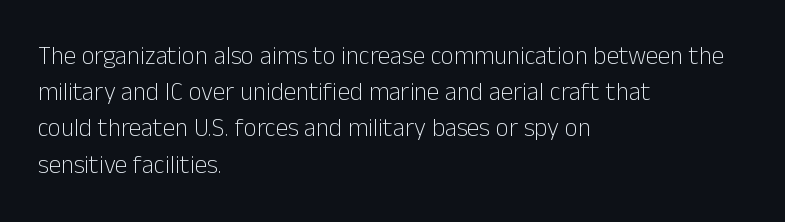
The image shows 25 px text type, upright; set left-aligned, normal line spacing (1.45x), normal letter spacing, not underlined.
